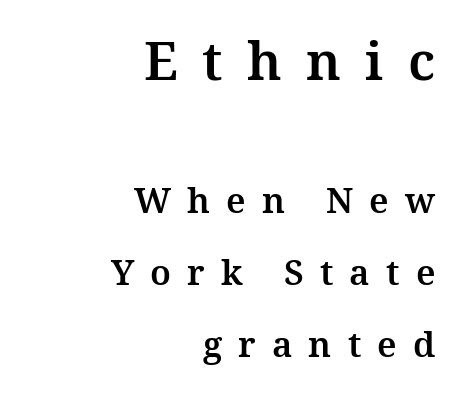
Q: Is the text italic (slanted)? A: No, it is upright.
Q: Is the typeface a serif or a sans-serif typeface? A: Serif.
Q: Is the text underlined? A: No.
Q: How is the paragraph aligned? A: Right-aligned.
Q: Is the spacing between letters normal or unusually wide? A: Unusually wide.
Q: Is the spacing between lines tight, normal or loose? A: Loose.
Q: Which block of text is set in a larger size, the first (top) or the second (bottom)? A: The first (top) one.
Q: Width (condensed, normal, or wide)? A: Normal.
Q: Stroke contrast? A: Medium.
Q: x-height? A: Medium.
Q: Monospaced? A: No.
